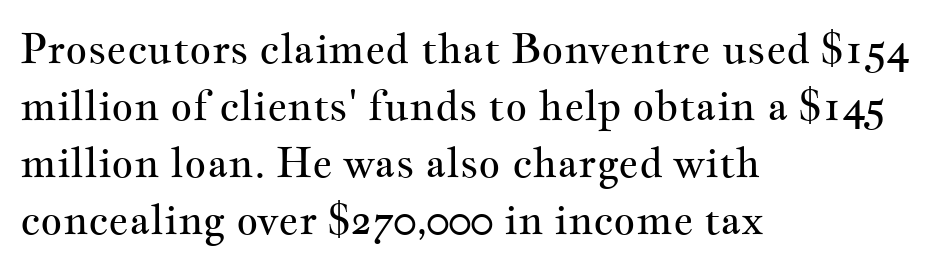
This is not heavy type; no bold has been used. The lines sit at an ordinary, default distance from one another. Has an underline been added? It has not. Short note: letters normally spaced. Unlike a clean sans, this face finishes its strokes with serifs. The passage shown is typed in a proportional face where columns would drift.
